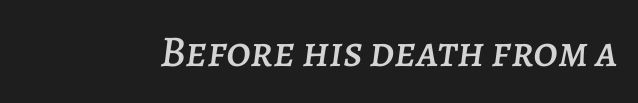
Q: Is the text italic (slanted)? A: Yes, it leans right by about 7 degrees.
Q: Is the text underlined? A: No.
Q: Is the spacing between letters normal or unusually wide? A: Normal.
Q: Width (condensed, normal, or wide)? A: Normal.
Q: Stroke contrast? A: Low.
Q: x-height? A: Large.
Q: Monospaced? A: No.
